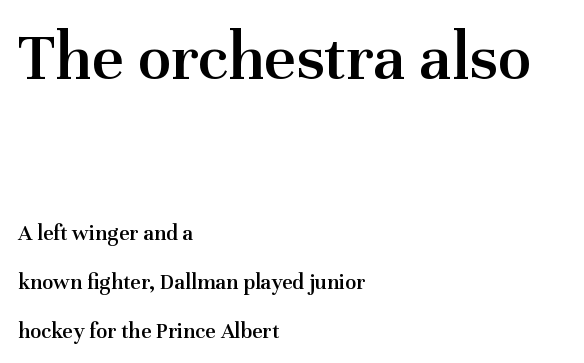
The area under the type is left untouched. It's the straight-up-and-down kind of type. There is no visible air inserted between adjacent glyphs. Each line starts at the same left margin while the right side varies. Spacing verdict: proportional, widths tailored to each character.
